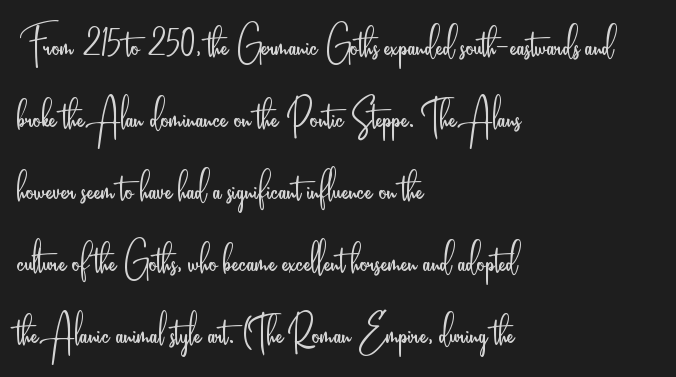
Character widths vary here, with narrow letters taking less room than wide ones. In CSS terms this would be text-align: left. The leading is moderate, giving the passage an even texture. Letters rest on an invisible, unmarked baseline. You could call the tracking neutral — neither tight nor loose.
